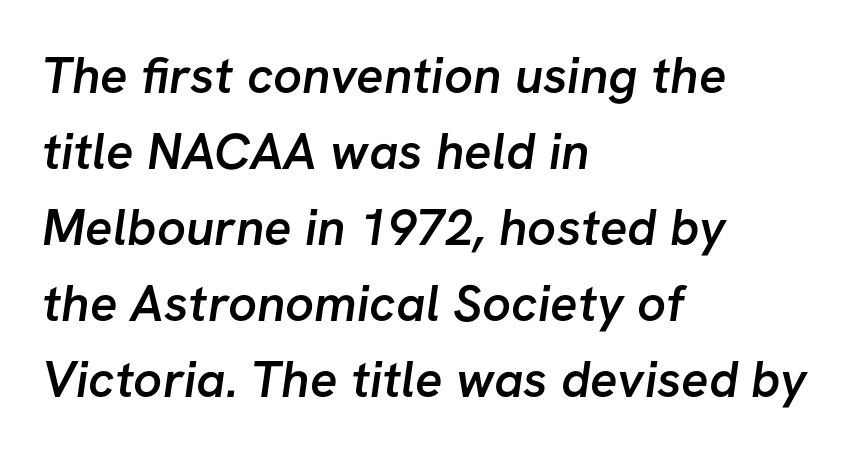
The image shows 51 px semibold sans-serif type; set left-aligned, normal line spacing (1.49x), normal letter spacing, not underlined; low stroke contrast and a medium x-height.
